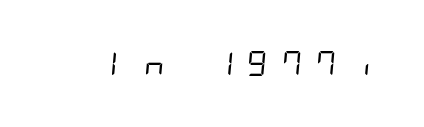
{"bold": "no", "underline": "no", "letter_spacing": "wide", "letter_spacing_em": 0.43, "glyph_px": 25}
